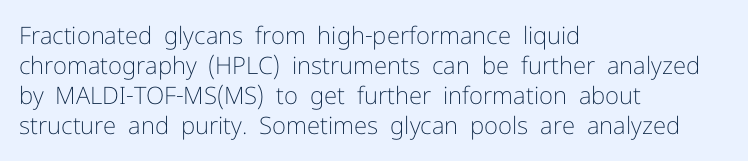
{"italic": "no", "bold": "no", "underline": "no", "align": "left", "line_spacing": "normal", "line_spacing_ratio": 1.25, "letter_spacing": "normal", "letter_spacing_em": 0.0, "glyph_px": 24}
